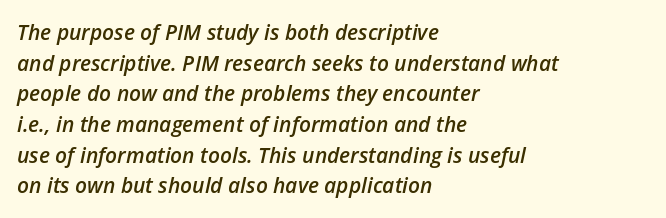
The image shows 21 px text type, italic (leaning right); set left-aligned, normal line spacing (1.46x), normal letter spacing, not underlined.
